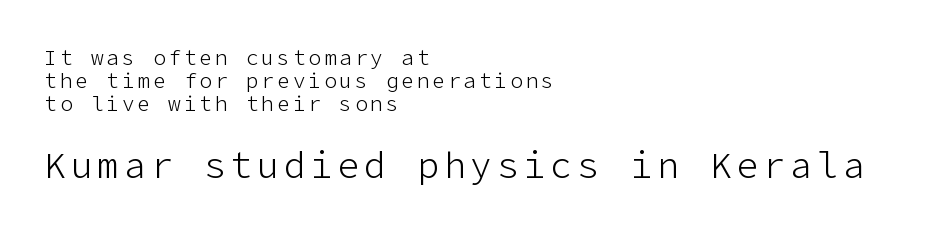
{"serif": "no", "italic": "no", "bold": "no", "weight": "light", "width": "normal", "stroke_contrast": "low", "x_height": "medium", "underline": "no", "align": "left", "line_spacing": "tight", "line_spacing_ratio": 1.1, "larger_block": "second", "size_ratio": 1.71, "glyph_px": 36}
